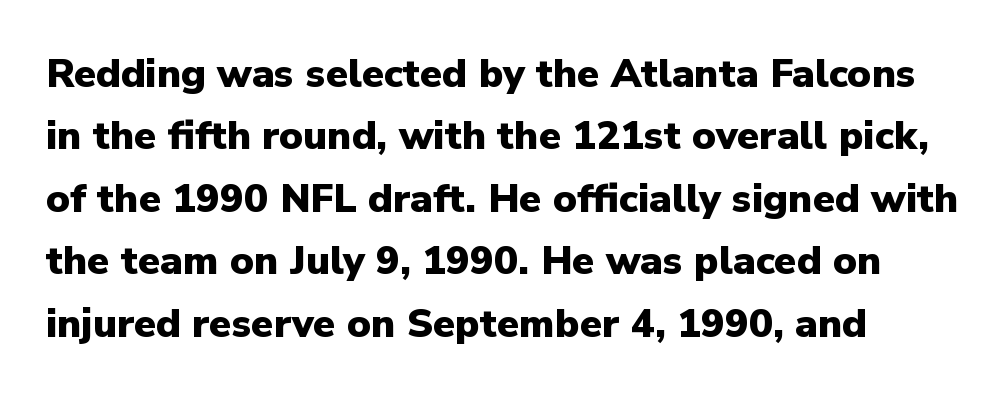
The image shows 40 px heavy sans-serif type, upright; set left-aligned, normal line spacing (1.56x), normal letter spacing, not underlined; low stroke contrast and a medium x-height.
